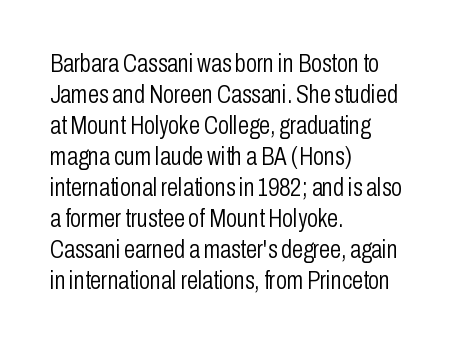
The image shows 25 px text type, upright; set left-aligned, line spacing 1.24x, normal letter spacing, not underlined.
